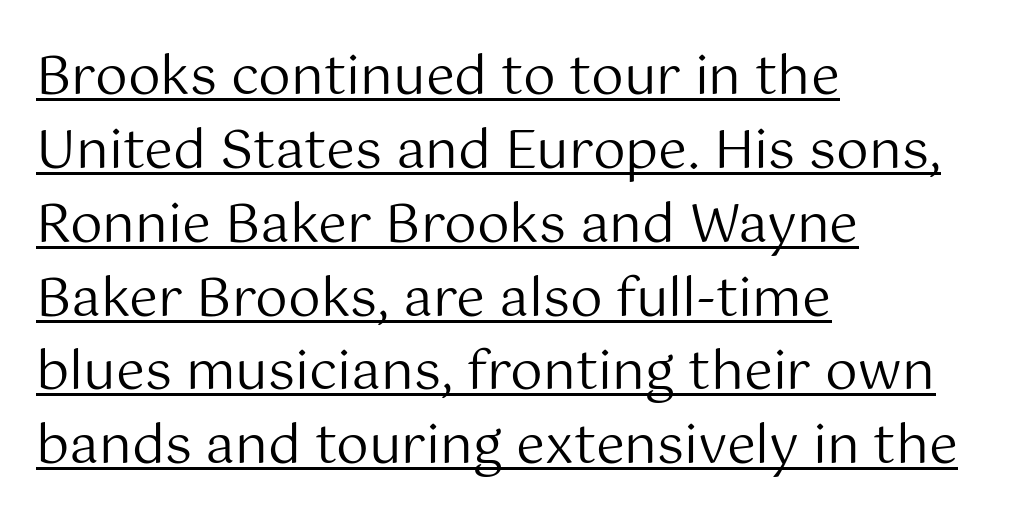
Q: Is the text bold? A: No.
Q: Is the text italic (slanted)? A: No, it is upright.
Q: Is the typeface a serif or a sans-serif typeface? A: Sans-serif.
Q: Is the text underlined? A: Yes.
Q: How is the paragraph aligned? A: Left-aligned.
Q: Is the spacing between letters normal or unusually wide? A: Normal.
Q: Is the spacing between lines tight, normal or loose? A: Normal.
Q: Width (condensed, normal, or wide)? A: Normal.
Q: Stroke contrast? A: Medium.
Q: x-height? A: Medium.
Q: Monospaced? A: No.
